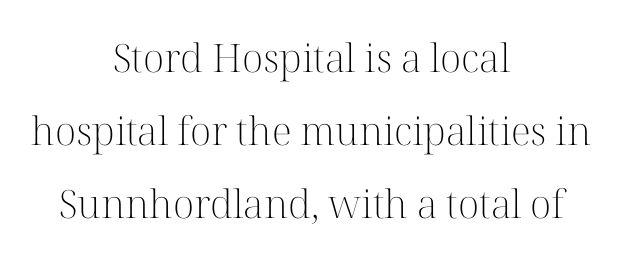
Q: Is the text bold? A: No.
Q: Is the text italic (slanted)? A: No, it is upright.
Q: Is the typeface a serif or a sans-serif typeface? A: Serif.
Q: Is the text underlined? A: No.
Q: How is the paragraph aligned? A: Centered.
Q: Is the spacing between letters normal or unusually wide? A: Normal.
Q: Width (condensed, normal, or wide)? A: Normal.
Q: Stroke contrast? A: High.
Q: x-height? A: Medium.
Q: Monospaced? A: No.
